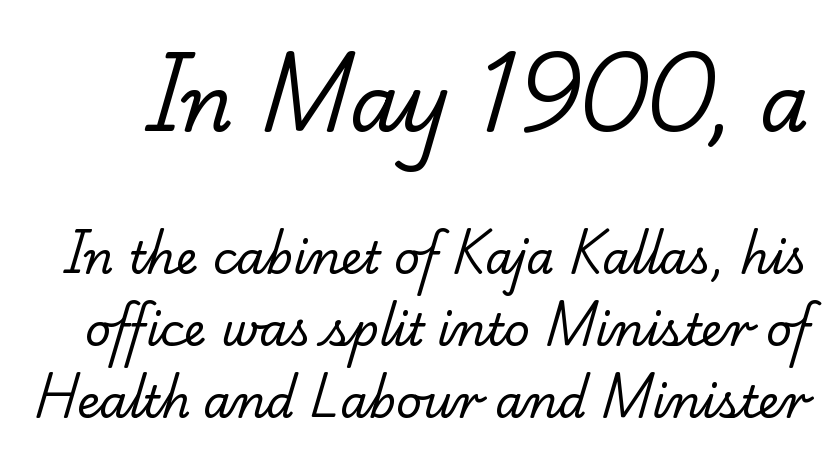
The foot of each line stays bare and open. The font sits on the lighter half of the weight spectrum, regular included. Visually, the top section dominates because its glyphs are scaled up. The block of text has a typical density, with ordinary space between rows.
